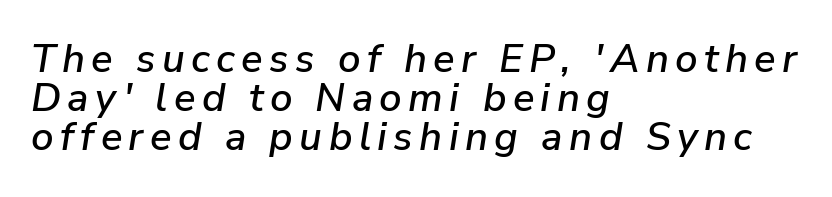
The image shows 40 px text type, italic (leaning right); set left-aligned, tight line spacing (0.98x), not underlined; low stroke contrast and a medium x-height.
